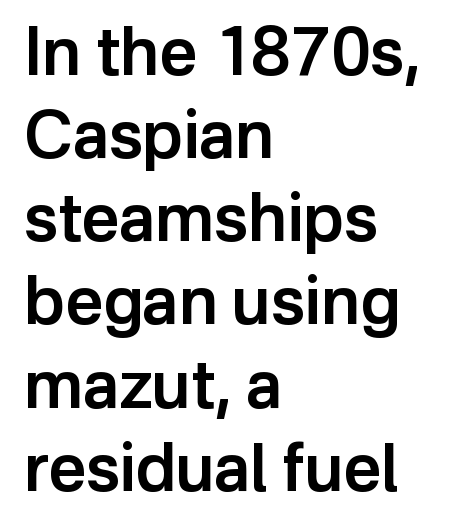
Ordinary non-slanted type is in use. In terms of leading, this rendering sits right in the middle. Observe the ordinary spacing: letters are neighbours, not strangers. Serif or sans? Sans — the stroke terminals are bare. The passage shown is not underscored anywhere.
